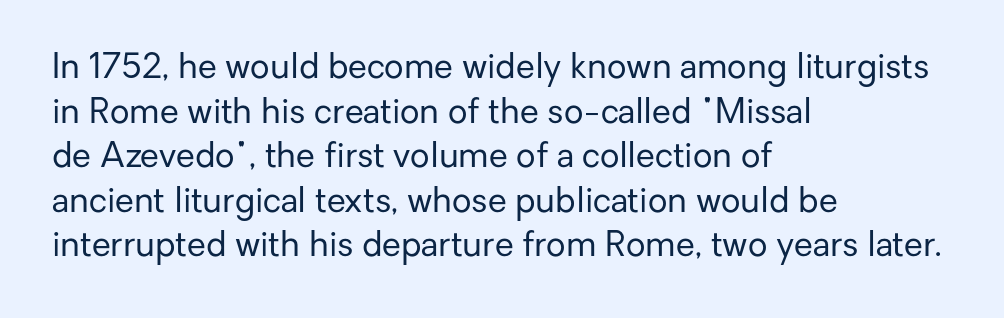
{"serif": "no", "italic": "no", "bold": "no", "weight": "regular", "width": "normal", "stroke_contrast": "low", "x_height": "medium", "monospaced": "no", "underline": "no", "align": "left", "line_spacing": "normal", "line_spacing_ratio": 1.31, "letter_spacing": "normal", "letter_spacing_em": 0.0, "glyph_px": 34}
